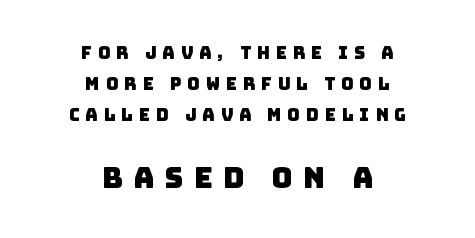
The image shows 29 px sans-serif type; set centered, line spacing 1.83x, unusually wide letter spacing (+0.35 em), not underlined; the second (bottom) block is 1.71x larger; low stroke contrast and a large x-height.
